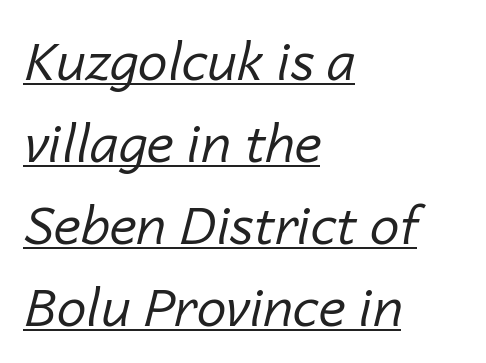
{"italic": "yes", "lean": "right", "slant_degrees": 14, "bold": "no", "weight": "regular", "width": "normal", "stroke_contrast": "low", "x_height": "medium", "monospaced": "no", "underline": "yes", "align": "left", "line_spacing": "normal", "line_spacing_ratio": 1.55, "letter_spacing": "normal", "letter_spacing_em": 0.0, "glyph_px": 53}
